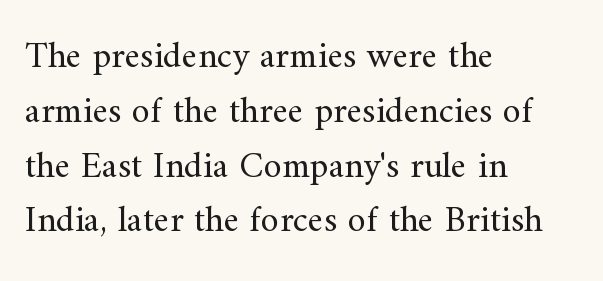
Q: Is the text bold? A: No.
Q: Is the text italic (slanted)? A: No, it is upright.
Q: Is the typeface a serif or a sans-serif typeface? A: Serif.
Q: Is the text underlined? A: No.
Q: How is the paragraph aligned? A: Left-aligned.
Q: Is the spacing between letters normal or unusually wide? A: Normal.
Q: Is the spacing between lines tight, normal or loose? A: Normal.
Q: Width (condensed, normal, or wide)? A: Normal.
Q: Stroke contrast? A: Medium.
Q: x-height? A: Small.
Q: Monospaced? A: No.
